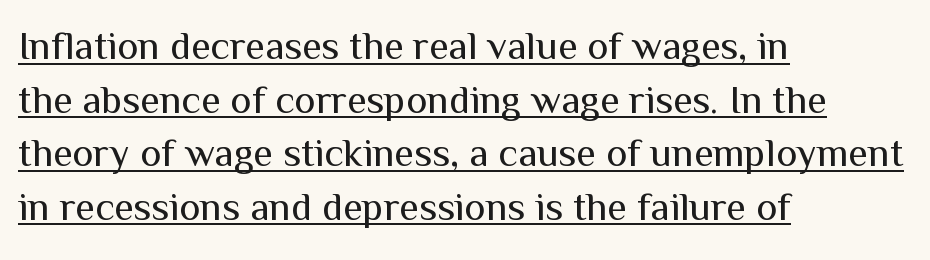
Q: Is the text bold? A: No.
Q: Is the text italic (slanted)? A: No, it is upright.
Q: Is the typeface a serif or a sans-serif typeface? A: Sans-serif.
Q: Is the text underlined? A: Yes.
Q: How is the paragraph aligned? A: Left-aligned.
Q: Is the spacing between letters normal or unusually wide? A: Normal.
Q: Is the spacing between lines tight, normal or loose? A: Normal.
Q: Width (condensed, normal, or wide)? A: Normal.
Q: Stroke contrast? A: Medium.
Q: x-height? A: Medium.
Q: Monospaced? A: No.
